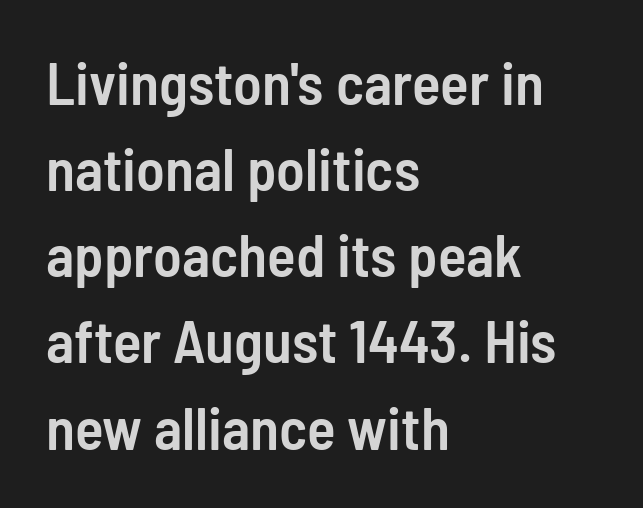
{"serif": "no", "italic": "no", "bold": "semi", "weight": "semibold", "width": "condensed", "stroke_contrast": "low", "x_height": "medium", "monospaced": "no", "underline": "no", "align": "left", "line_spacing": "normal", "line_spacing_ratio": 1.46, "letter_spacing": "normal", "letter_spacing_em": 0.0, "glyph_px": 59}
